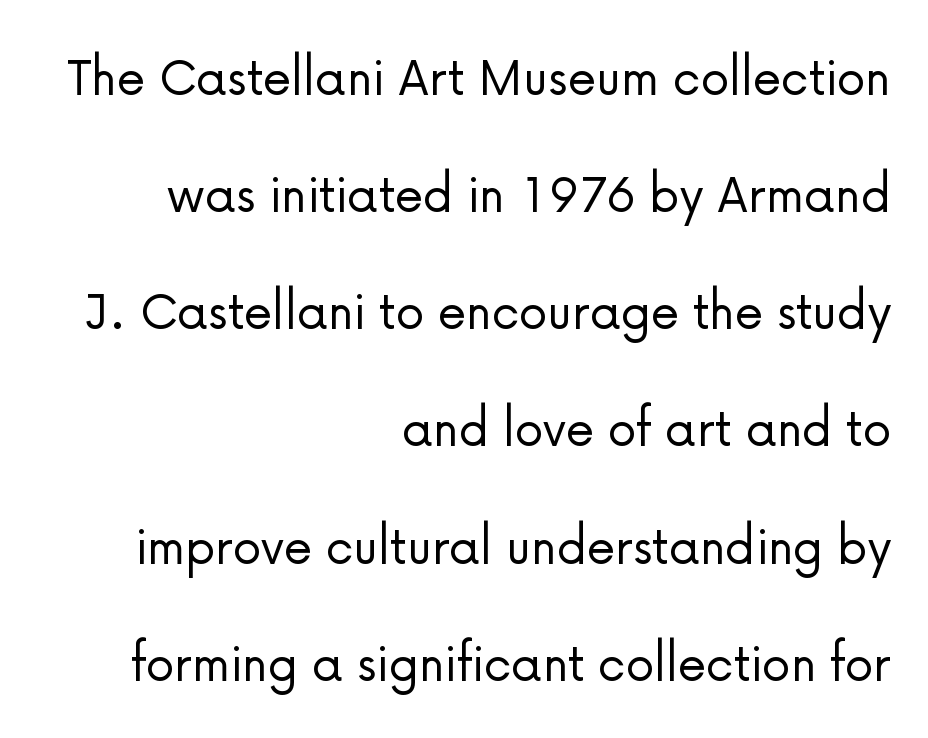
Q: Is the text bold? A: No.
Q: Is the text italic (slanted)? A: No, it is upright.
Q: Is the typeface a serif or a sans-serif typeface? A: Sans-serif.
Q: Is the text underlined? A: No.
Q: How is the paragraph aligned? A: Right-aligned.
Q: Is the spacing between letters normal or unusually wide? A: Normal.
Q: Is the spacing between lines tight, normal or loose? A: Loose.
Q: Width (condensed, normal, or wide)? A: Normal.
Q: Stroke contrast? A: Low.
Q: x-height? A: Medium.
Q: Monospaced? A: No.
